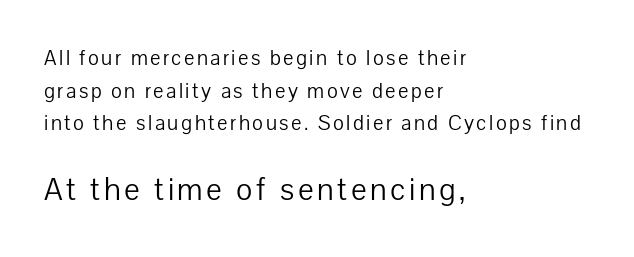
Q: Is the text bold? A: No.
Q: Is the text italic (slanted)? A: No, it is upright.
Q: Is the typeface a serif or a sans-serif typeface? A: Sans-serif.
Q: Is the text underlined? A: No.
Q: How is the paragraph aligned? A: Left-aligned.
Q: Is the spacing between lines tight, normal or loose? A: Normal.
Q: Which block of text is set in a larger size, the first (top) or the second (bottom)? A: The second (bottom) one.
Q: Width (condensed, normal, or wide)? A: Normal.
Q: Stroke contrast? A: Low.
Q: x-height? A: Medium.
Q: Monospaced? A: No.
